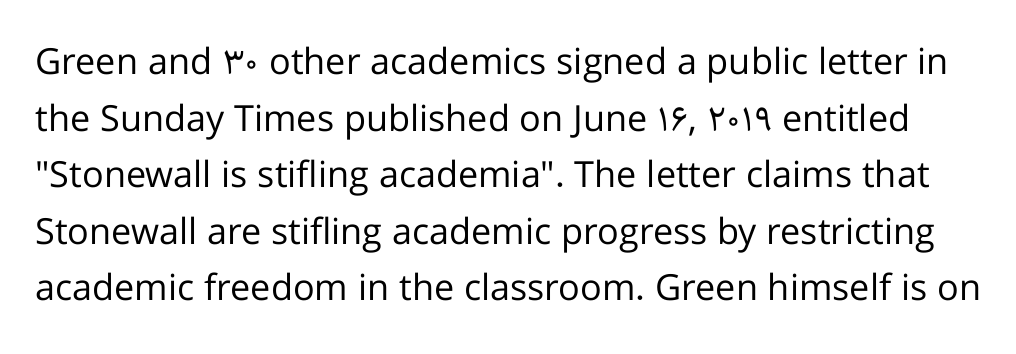
The image shows 36 px regular-weight sans-serif type, upright; set normal line spacing (1.57x), normal letter spacing, not underlined; low stroke contrast and a medium x-height.
